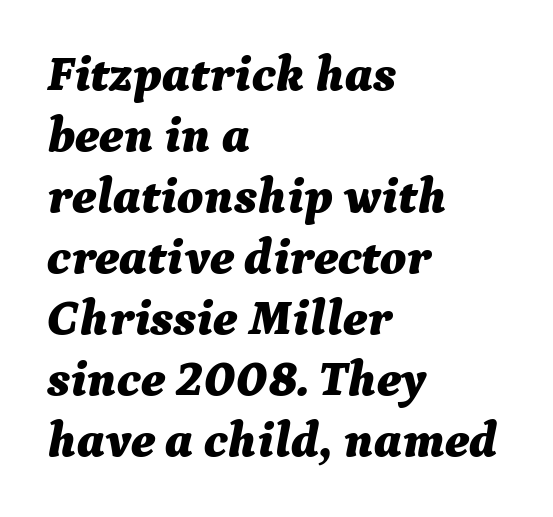
Compared with an ordinary text face, these strokes are far heavier — a full bold. Words float on clear page, feet unadorned. Compared with a centered layout, this one pins lines to the left instead. Observe the ordinary spacing: letters are neighbours, not strangers. Looks like regular typesetting: each glyph gets only the width it needs. Tall strokes in this sample are angled rather than plumb.
